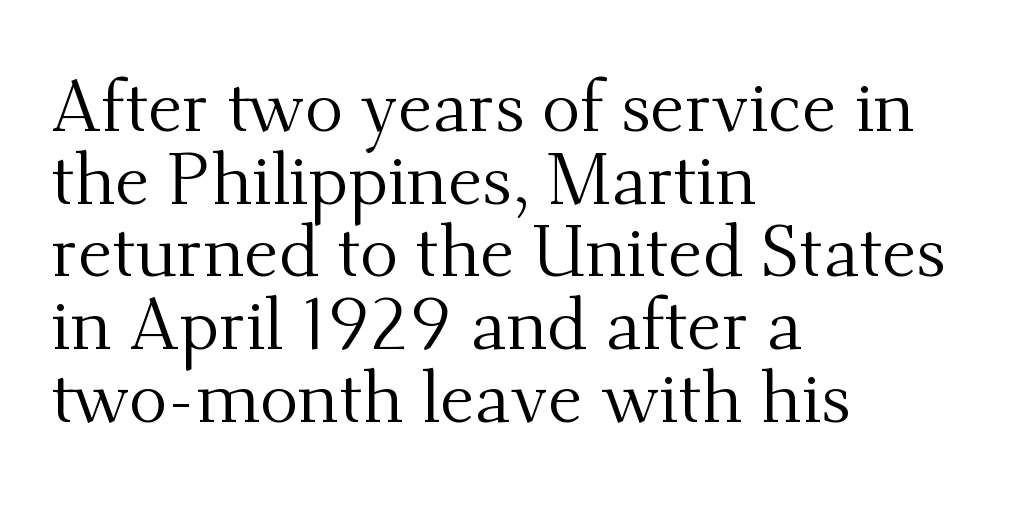
The font's upright variant was chosen for this text. No word sits above an underline. Counters stay open thanks to moderate or lighter strokes. The rag falls on the right side of this text block. Looks like regular typesetting: each glyph gets only the width it needs.
